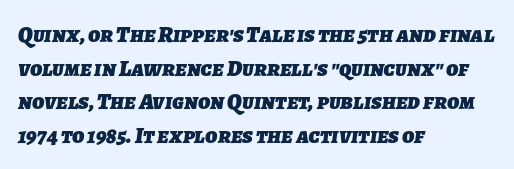
{"bold": "yes", "underline": "no", "align": "left", "line_spacing": "normal", "line_spacing_ratio": 1.46, "letter_spacing": "normal", "letter_spacing_em": 0.0, "glyph_px": 23}
